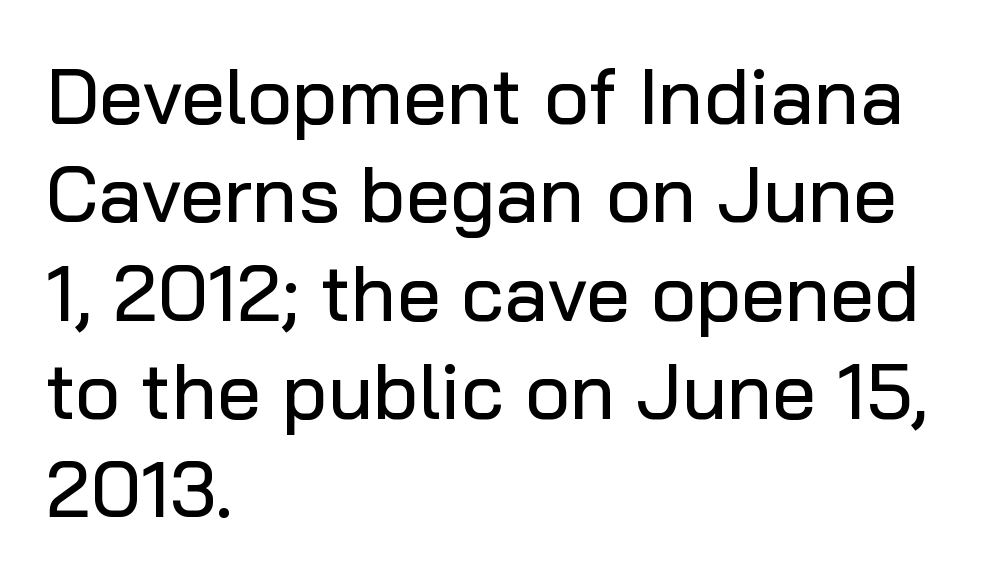
Q: Is the text italic (slanted)? A: No, it is upright.
Q: Is the typeface a serif or a sans-serif typeface? A: Sans-serif.
Q: Is the text underlined? A: No.
Q: How is the paragraph aligned? A: Left-aligned.
Q: Is the spacing between letters normal or unusually wide? A: Normal.
Q: Is the spacing between lines tight, normal or loose? A: Normal.
Q: Width (condensed, normal, or wide)? A: Normal.
Q: Stroke contrast? A: Low.
Q: x-height? A: Medium.
Q: Monospaced? A: No.
